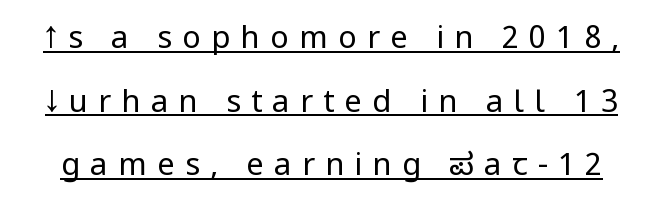
{"serif": "no", "italic": "no", "bold": "no", "weight": "regular", "width": "condensed", "stroke_contrast": "low", "underline": "yes", "line_spacing": "loose", "line_spacing_ratio": 2.05, "letter_spacing": "wide", "letter_spacing_em": 0.33, "glyph_px": 31}
